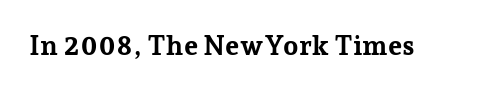
Q: Is the text bold? A: Yes.
Q: Is the text italic (slanted)? A: No, it is upright.
Q: Is the text underlined? A: No.
Q: Is the spacing between letters normal or unusually wide? A: Normal.
